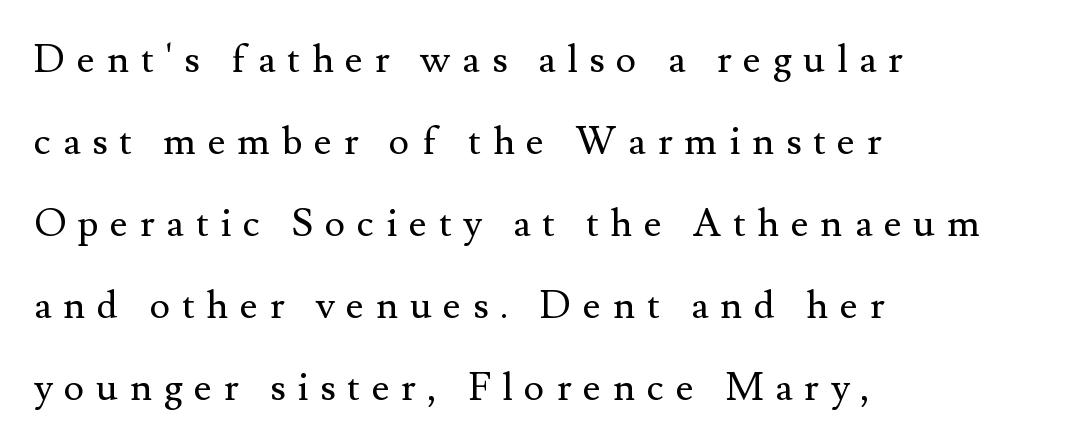
The image shows 39 px regular-weight serif type, upright; set left-aligned, loose line spacing (2.1x), unusually wide letter spacing (+0.3 em), not underlined; medium stroke contrast and a small x-height.
